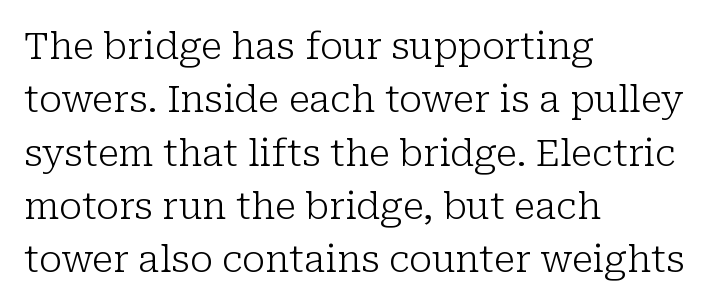
Q: Is the text bold? A: No.
Q: Is the text italic (slanted)? A: No, it is upright.
Q: Is the typeface a serif or a sans-serif typeface? A: Serif.
Q: Is the text underlined? A: No.
Q: How is the paragraph aligned? A: Left-aligned.
Q: Is the spacing between letters normal or unusually wide? A: Normal.
Q: Is the spacing between lines tight, normal or loose? A: Normal.
Q: Width (condensed, normal, or wide)? A: Normal.
Q: Stroke contrast? A: Low.
Q: x-height? A: Medium.
Q: Monospaced? A: No.
